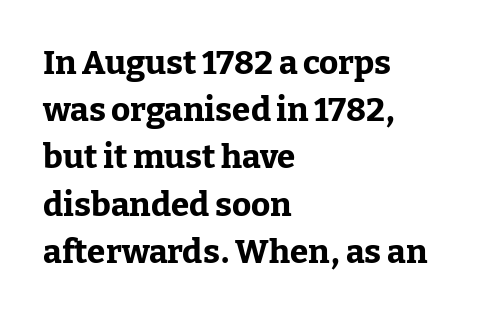
The image shows 33 px bold serif type, upright; set left-aligned, normal line spacing (1.43x), normal letter spacing, not underlined; low stroke contrast and a medium x-height.
